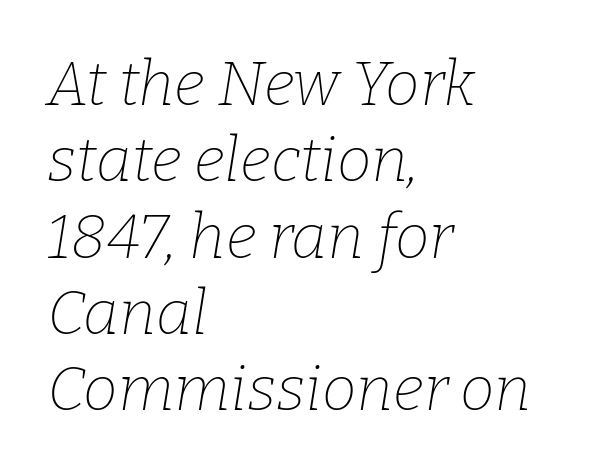
Q: Is the text bold? A: No.
Q: Is the text italic (slanted)? A: Yes, it leans right by about 9 degrees.
Q: Is the typeface a serif or a sans-serif typeface? A: Serif.
Q: Is the text underlined? A: No.
Q: How is the paragraph aligned? A: Left-aligned.
Q: Is the spacing between letters normal or unusually wide? A: Normal.
Q: Width (condensed, normal, or wide)? A: Normal.
Q: Stroke contrast? A: Low.
Q: x-height? A: Medium.
Q: Monospaced? A: No.
